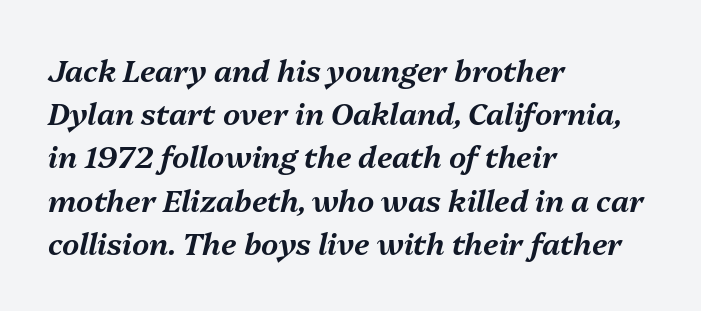
Q: Is the text italic (slanted)? A: Yes, it leans right by about 13 degrees.
Q: Is the text underlined? A: No.
Q: How is the paragraph aligned? A: Left-aligned.
Q: Is the spacing between letters normal or unusually wide? A: Normal.
Q: Is the spacing between lines tight, normal or loose? A: Normal.
Q: Width (condensed, normal, or wide)? A: Normal.
Q: Stroke contrast? A: Medium.
Q: x-height? A: Medium.
Q: Monospaced? A: No.
